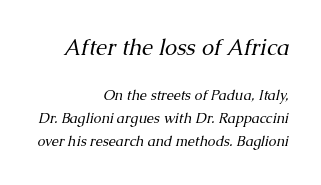
The image shows 22 px text type, italic (leaning right); set right-aligned, normal line spacing (1.63x), normal letter spacing, not underlined; the first (top) block is 1.57x larger.
